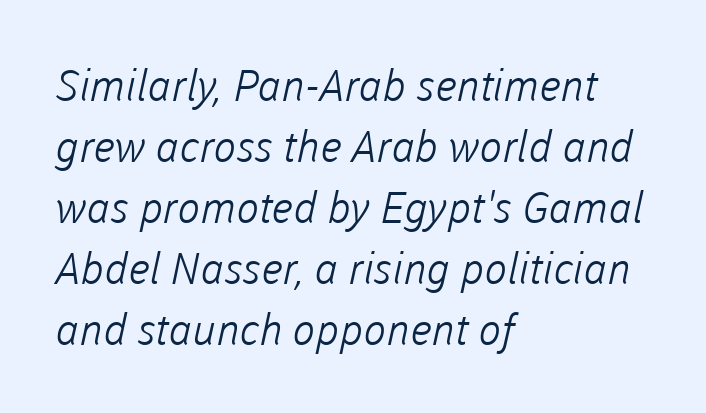
The image shows 43 px light sans-serif type; set left-aligned, normal line spacing (1.42x), normal letter spacing, not underlined; low stroke contrast and a medium x-height.
